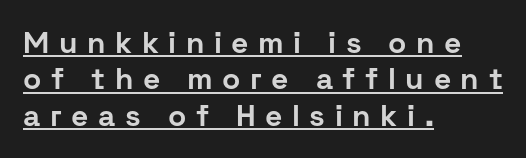
Q: Is the text bold? A: Yes.
Q: Is the text italic (slanted)? A: No, it is upright.
Q: Is the typeface a serif or a sans-serif typeface? A: Sans-serif.
Q: Is the text underlined? A: Yes.
Q: How is the paragraph aligned? A: Left-aligned.
Q: Is the spacing between letters normal or unusually wide? A: Unusually wide.
Q: Width (condensed, normal, or wide)? A: Normal.
Q: Stroke contrast? A: Low.
Q: x-height? A: Medium.
Q: Monospaced? A: No.
